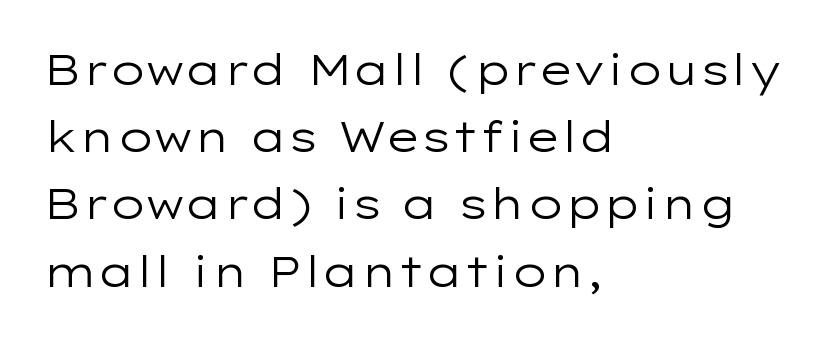
These lines are set flush left with a ragged right edge. Has an underline been added? It has not. Unbolded letterforms with no extra heft. The face used here is proportionally spaced, like ordinary book or web type. In terms of letterspacing, this is plain default setting.
